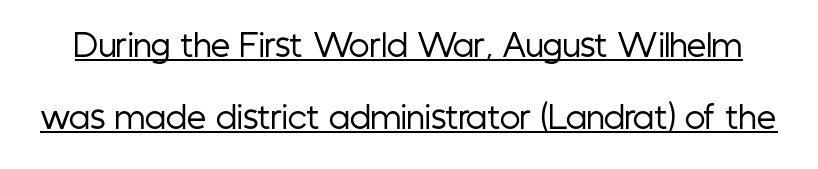
You could not count columns in this text — the font is proportionally spaced. Letter spacing: default. Check the space under the baseline: a stroke is drawn there. The lines are spread far apart with generous leading. Observe the absence of serifs on each vertical stroke in this sample.
